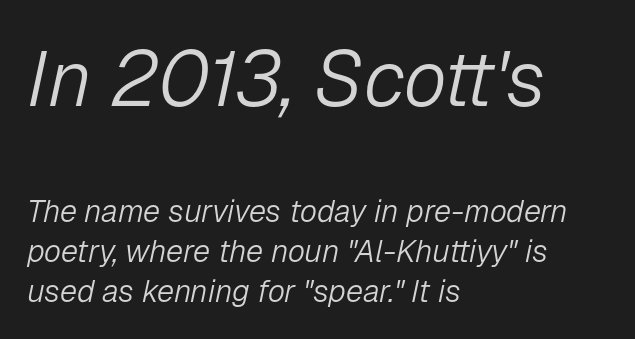
Q: Is the text bold? A: No.
Q: Is the text italic (slanted)? A: Yes, it leans right by about 12 degrees.
Q: Is the text underlined? A: No.
Q: How is the paragraph aligned? A: Left-aligned.
Q: Is the spacing between letters normal or unusually wide? A: Normal.
Q: Is the spacing between lines tight, normal or loose? A: Normal.
Q: Which block of text is set in a larger size, the first (top) or the second (bottom)? A: The first (top) one.
Q: Width (condensed, normal, or wide)? A: Normal.
Q: Stroke contrast? A: Low.
Q: x-height? A: Medium.
Q: Monospaced? A: No.
